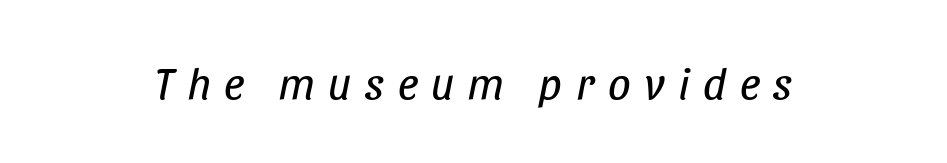
Q: Is the text bold? A: No.
Q: Is the text italic (slanted)? A: Yes, it leans right by about 11 degrees.
Q: Is the text underlined? A: No.
Q: Is the spacing between letters normal or unusually wide? A: Unusually wide.
Q: Width (condensed, normal, or wide)? A: Condensed.
Q: Stroke contrast? A: Low.
Q: x-height? A: Large.
Q: Monospaced? A: No.
